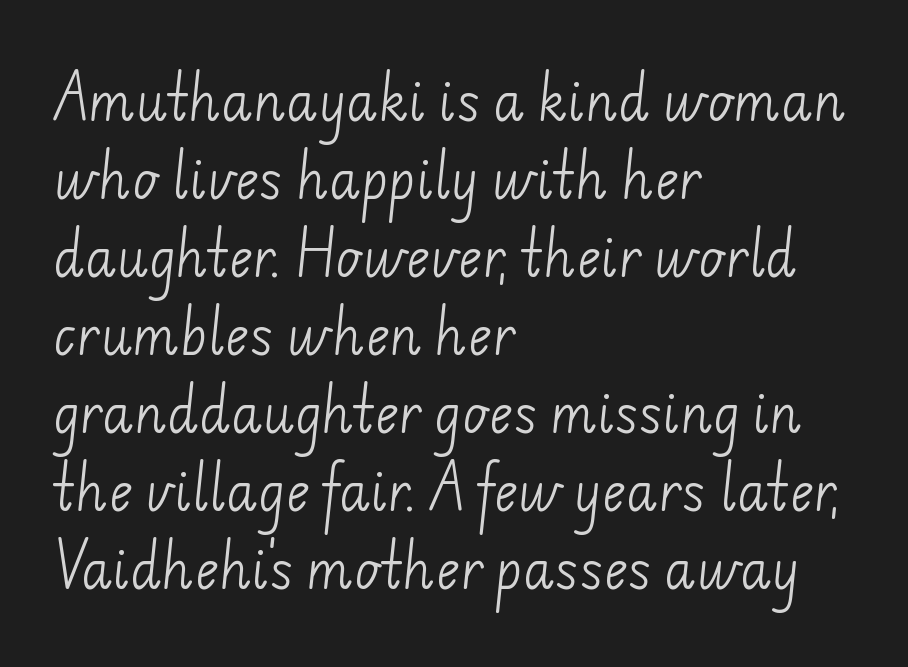
The image shows 51 px light sans-serif type; set left-aligned, normal line spacing (1.53x), normal letter spacing, not underlined; low stroke contrast and a small x-height.
